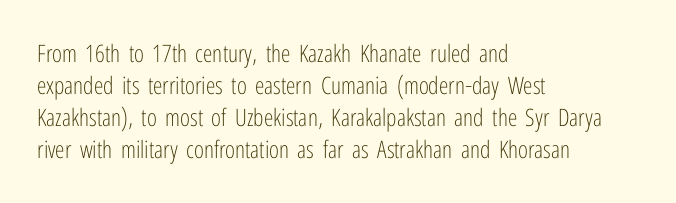
A bare baseline throughout the passage. Does the lettering tilt? It doesn't — this is upright. Leftover space on each line is placed entirely after the last word. Regarding leading, the lines here are spaced in the standard way. Inter-character spacing is left at the font's built-in metrics. Compared with a typical body face, this is equally light or lighter still.
